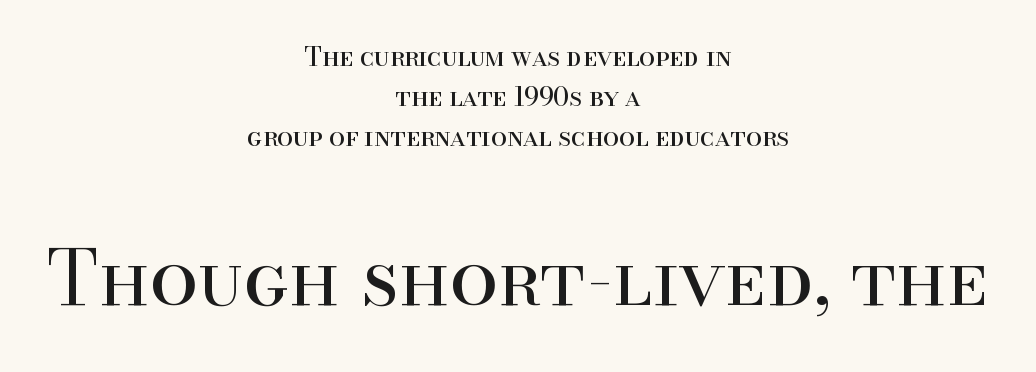
Q: Is the text bold? A: No.
Q: Is the text italic (slanted)? A: No, it is upright.
Q: Is the typeface a serif or a sans-serif typeface? A: Serif.
Q: Is the text underlined? A: No.
Q: How is the paragraph aligned? A: Centered.
Q: Is the spacing between letters normal or unusually wide? A: Normal.
Q: Is the spacing between lines tight, normal or loose? A: Normal.
Q: Which block of text is set in a larger size, the first (top) or the second (bottom)? A: The second (bottom) one.
Q: Width (condensed, normal, or wide)? A: Normal.
Q: Stroke contrast? A: High.
Q: x-height? A: Small.
Q: Monospaced? A: No.
